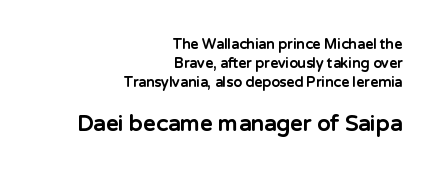
{"italic": "no", "bold": "yes", "underline": "no", "align": "right", "line_spacing": "normal", "line_spacing_ratio": 1.35, "letter_spacing": "normal", "letter_spacing_em": 0.0, "larger_block": "second", "size_ratio": 1.57, "glyph_px": 22}
